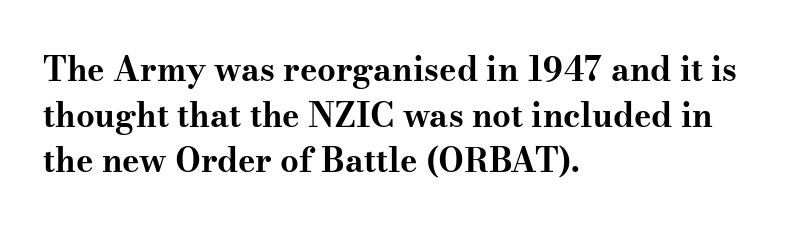
The rendering uses natural spacing where letterforms have individual widths. The typesetter chose a ragged-right arrangement here. Honestly, the row spacing looks completely unremarkable. Are there feet on the stems? There are — it's a serif. The zone under the glyphs is completely vacant.
